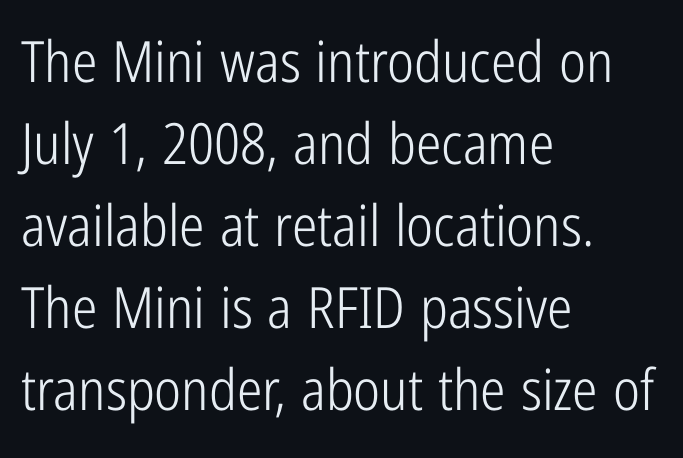
Leftover space on each line is placed entirely after the last word. The axis of the letterforms is exactly vertical. Whoever set this chose a conventional vertical rhythm. Each word holds together tightly as a unit, with standard inter-letter gaps. Unmarked baselines from the first word to the last.
